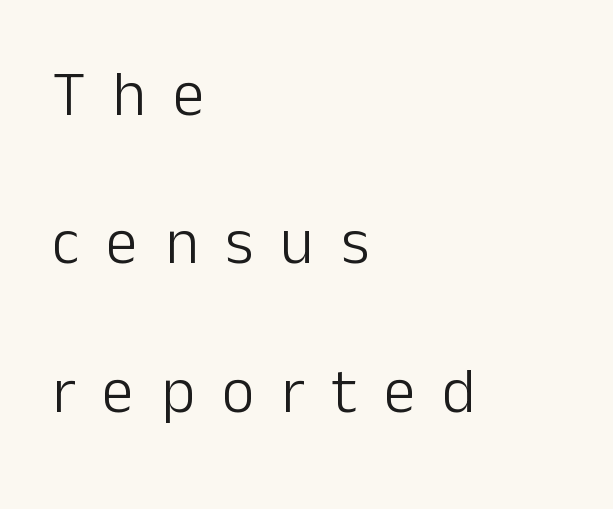
The image shows 64 px light sans-serif type, upright; set left-aligned, loose line spacing (2.32x), unusually wide letter spacing (+0.42 em), not underlined; low stroke contrast and a medium x-height.
